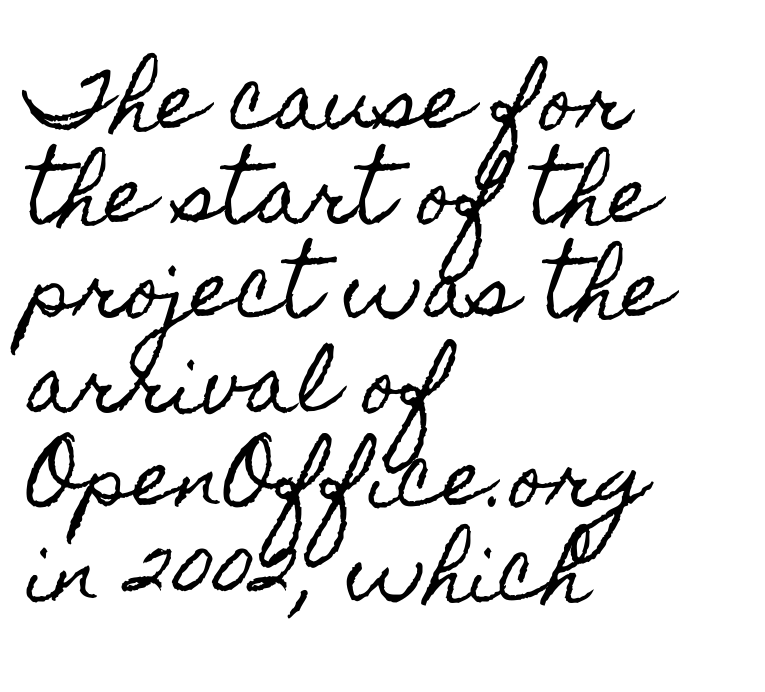
Q: Is the text italic (slanted)? A: Yes.
Q: Is the text underlined? A: No.
Q: How is the paragraph aligned? A: Left-aligned.
Q: Is the spacing between letters normal or unusually wide? A: Normal.
Q: Width (condensed, normal, or wide)? A: Condensed.
Q: x-height? A: Small.
Q: Monospaced? A: No.
